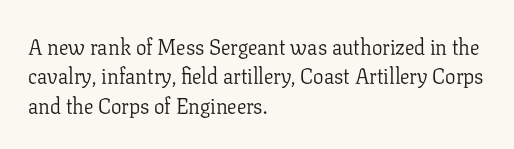
A clean baseline with only descenders dipping below it. If you drew a line through each stem, it would be perfectly vertical. Honestly, the row spacing looks completely unremarkable. Is this a heavy cut? Hardly; it is regular or lighter.
